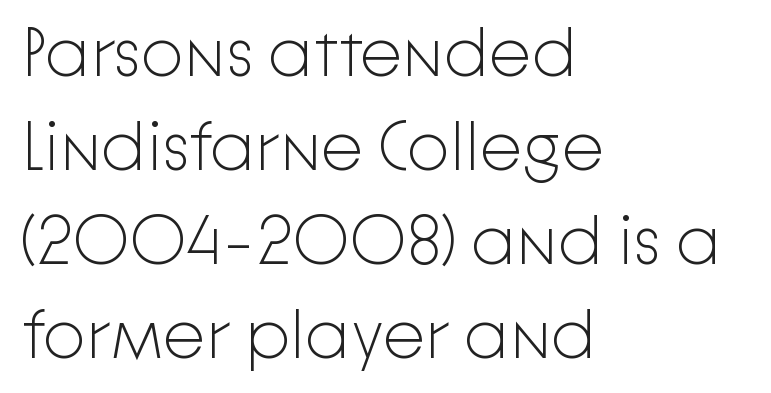
Nobody touched the tracking dial on this one. Letters rest on an invisible, unmarked baseline. The rag falls on the right side of this text block. Whoever set this chose a conventional vertical rhythm.
